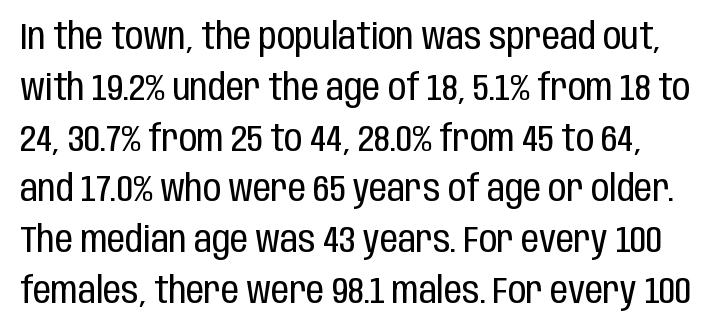
The image shows 36 px regular-weight, condensed sans-serif type, upright; set normal line spacing (1.41x), normal letter spacing, not underlined; low stroke contrast and a large x-height.
